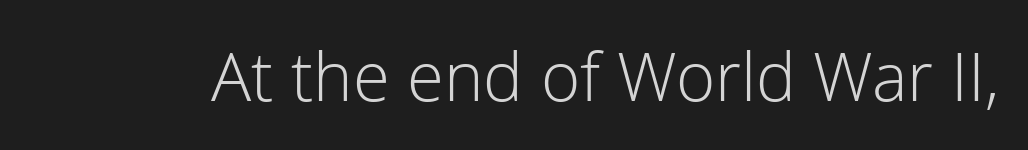
The image shows 67 px light sans-serif type, upright; set normal letter spacing, not underlined; low stroke contrast and a medium x-height.
